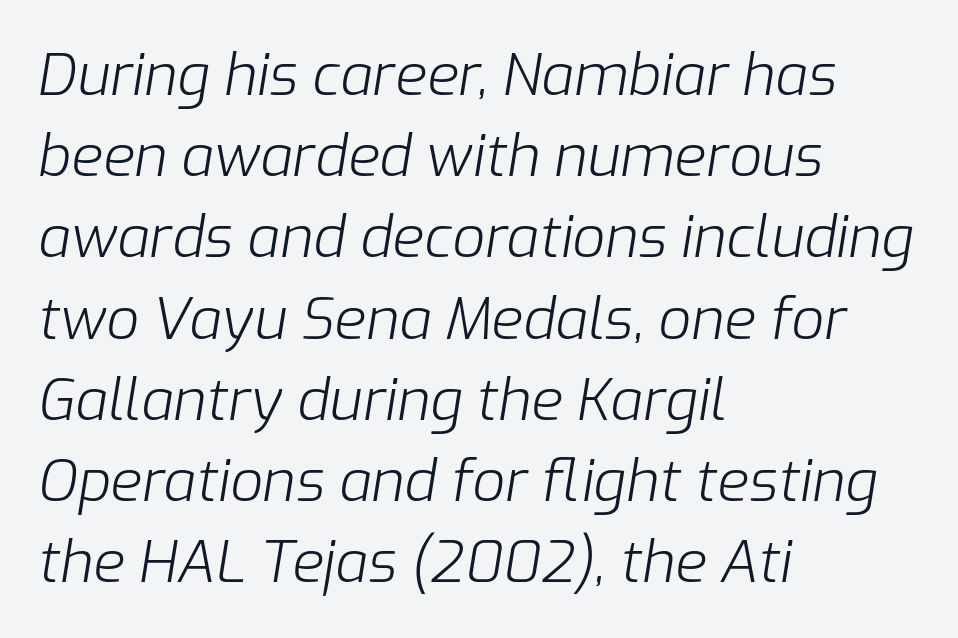
{"italic": "yes", "lean": "right", "slant_degrees": 9, "bold": "no", "weight": "light", "width": "normal", "stroke_contrast": "low", "x_height": "medium", "monospaced": "no", "underline": "no", "align": "left", "line_spacing": "normal", "line_spacing_ratio": 1.4, "letter_spacing": "normal", "letter_spacing_em": 0.0, "glyph_px": 58}
